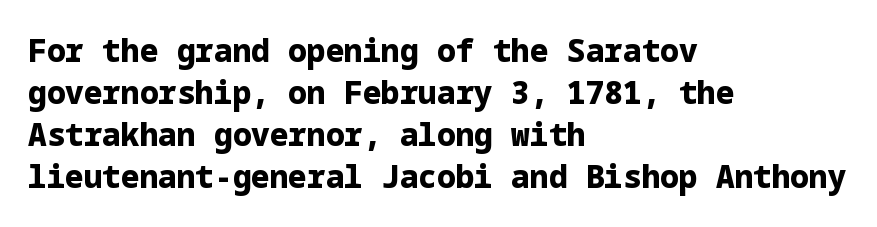
Q: Is the text bold? A: Yes.
Q: Is the text italic (slanted)? A: No, it is upright.
Q: Is the typeface a serif or a sans-serif typeface? A: Sans-serif.
Q: Is the text underlined? A: No.
Q: How is the paragraph aligned? A: Left-aligned.
Q: Is the spacing between letters normal or unusually wide? A: Normal.
Q: Is the spacing between lines tight, normal or loose? A: Normal.
Q: Width (condensed, normal, or wide)? A: Normal.
Q: Stroke contrast? A: Low.
Q: x-height? A: Medium.
